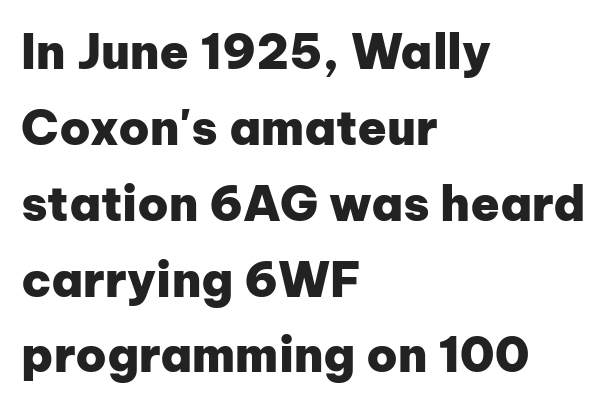
The image shows 48 px heavy sans-serif type, upright; set left-aligned, normal line spacing (1.58x), normal letter spacing, not underlined; low stroke contrast and a medium x-height.
